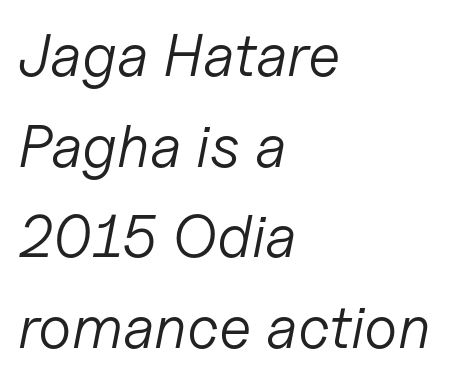
{"italic": "yes", "lean": "right", "slant_degrees": 11, "bold": "no", "weight": "light", "width": "normal", "stroke_contrast": "low", "x_height": "medium", "monospaced": "no", "underline": "no", "align": "left", "line_spacing": "normal", "line_spacing_ratio": 1.51, "letter_spacing": "normal", "letter_spacing_em": 0.0, "glyph_px": 60}
